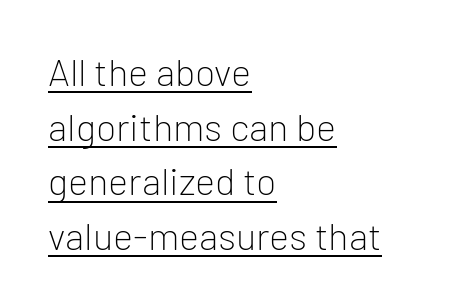
The image shows 38 px light sans-serif type, upright; set left-aligned, normal line spacing (1.44x), normal letter spacing, underlined; low stroke contrast and a medium x-height.
